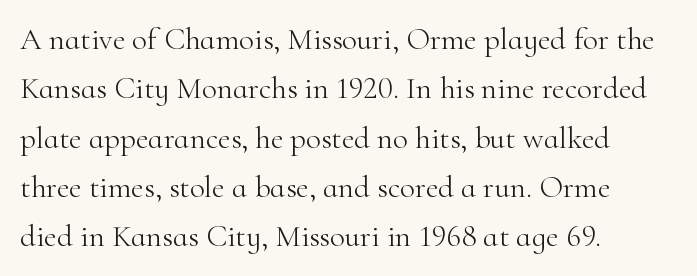
Left-aligned paragraph, ragged on the right. Look at the tracking — it's just the regular setting, nothing added. No heavy texture on the line: the type isn't bold. Rule under the text: the space is simply empty. Looks like regular typesetting: each glyph gets only the width it needs. Yep, those are serifs on the letters.
